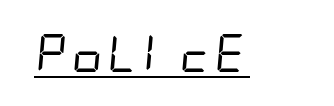
Q: Is the text bold? A: No.
Q: Is the typeface a serif or a sans-serif typeface? A: Sans-serif.
Q: Is the text underlined? A: Yes.
Q: Is the spacing between letters normal or unusually wide? A: Normal.
Q: Width (condensed, normal, or wide)? A: Condensed.
Q: Stroke contrast? A: Low.
Q: x-height? A: Large.
